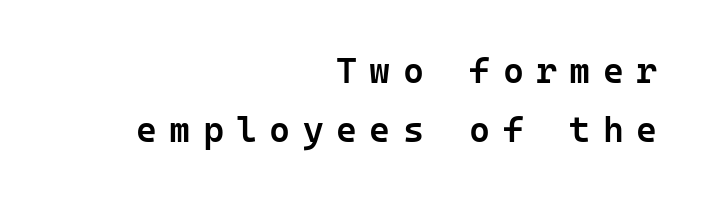
The image shows 36 px semibold sans-serif type, upright, monospaced; set right-aligned, normal line spacing (1.65x), unusually wide letter spacing (+0.34 em), not underlined; low stroke contrast and a medium x-height.
